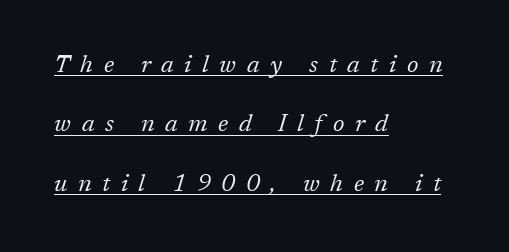
The image shows 24 px text type, italic (leaning right); set left-aligned, loose line spacing (2.47x), unusually wide letter spacing (+0.44 em), underlined.
